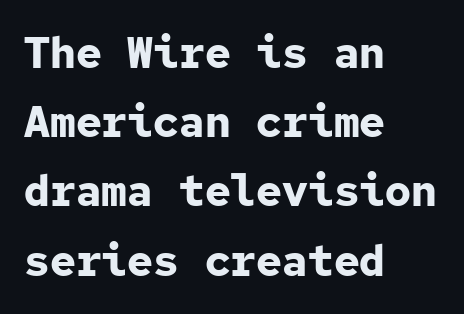
Q: Is the text bold? A: Yes.
Q: Is the text italic (slanted)? A: No, it is upright.
Q: Is the typeface a serif or a sans-serif typeface? A: Sans-serif.
Q: Is the text underlined? A: No.
Q: How is the paragraph aligned? A: Left-aligned.
Q: Is the spacing between letters normal or unusually wide? A: Normal.
Q: Is the spacing between lines tight, normal or loose? A: Normal.
Q: Width (condensed, normal, or wide)? A: Normal.
Q: Stroke contrast? A: Low.
Q: x-height? A: Medium.
Q: Monospaced? A: Yes.
